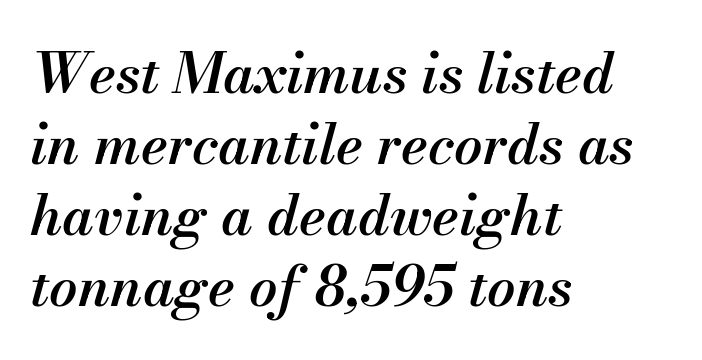
In terms of leading, this rendering sits right in the middle. The text carries the slant typical of an italic or oblique font. A clean baseline with only descenders dipping below it. The face used here is rendered with its standard letterfit. Here the designer chose a conventional face with non-uniform glyph widths.
